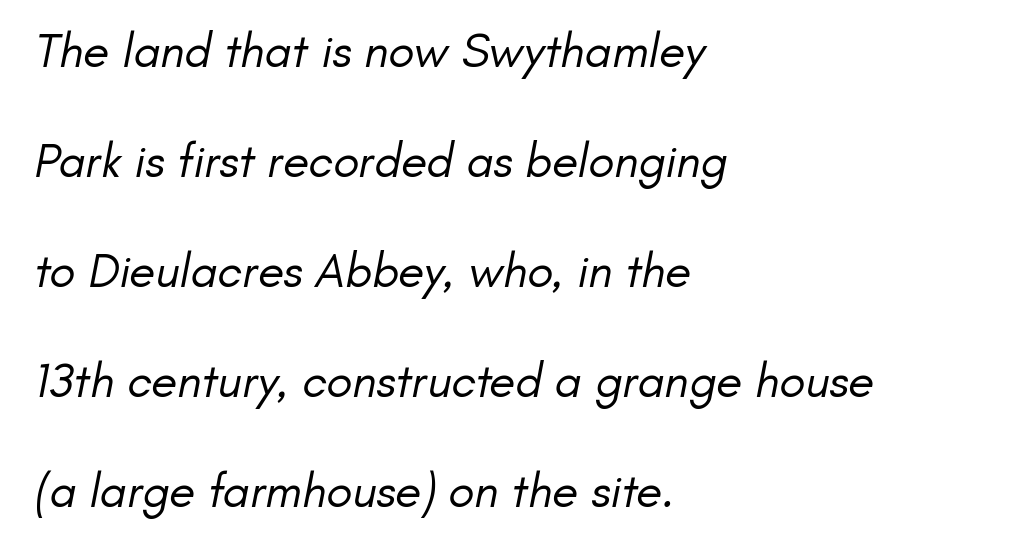
Q: Is the text bold? A: No.
Q: Is the typeface a serif or a sans-serif typeface? A: Sans-serif.
Q: Is the text underlined? A: No.
Q: How is the paragraph aligned? A: Left-aligned.
Q: Is the spacing between letters normal or unusually wide? A: Normal.
Q: Is the spacing between lines tight, normal or loose? A: Loose.
Q: Width (condensed, normal, or wide)? A: Normal.
Q: Stroke contrast? A: Low.
Q: x-height? A: Small.
Q: Monospaced? A: No.
